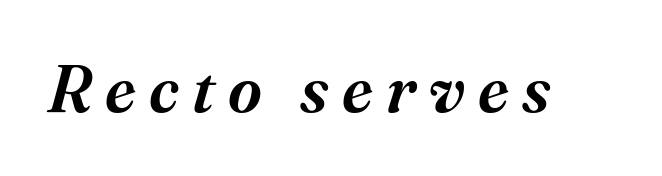
The image shows 66 px semibold serif type, italic (leaning right); set unusually wide letter spacing (+0.2 em), not underlined; medium stroke contrast and a medium x-height.
